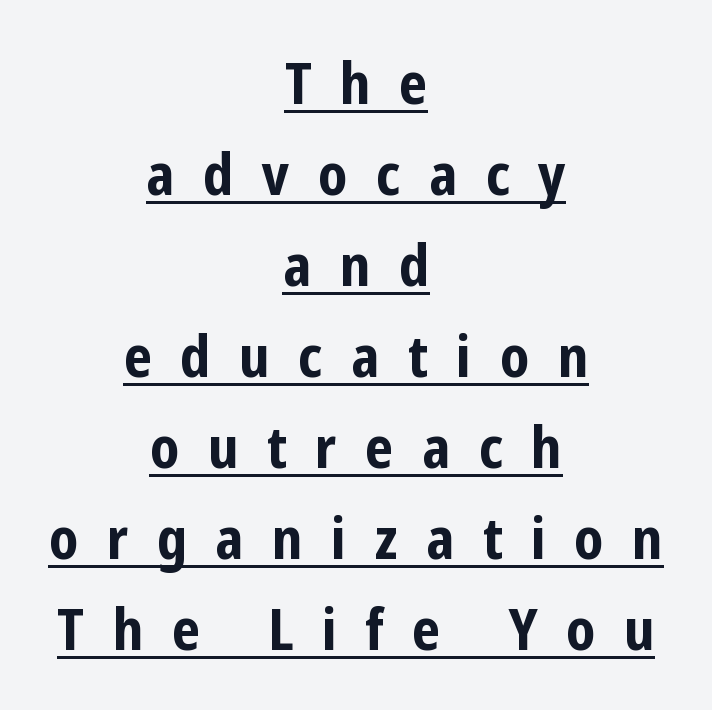
Classification — sans serif. Like a heading marked for emphasis, these lines bear an underscore. The rendering uses a moderate line-height, typical for paragraphs. The face used here has the dense, thick strokes of a bold.
